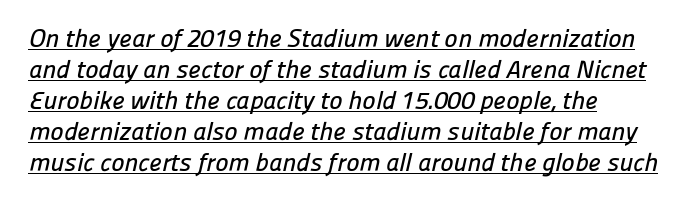
Decoration check: the copy is underlined. No extra tracking has been applied to these lines. These lines stack with their left ends in a neat column.
